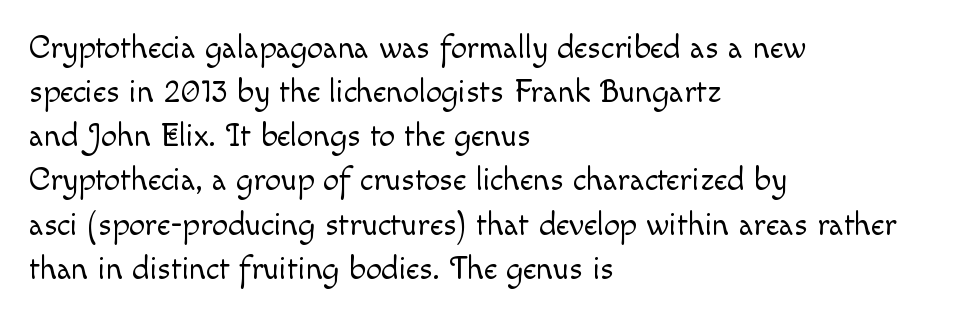
{"italic": "no", "bold": "no", "weight": "light", "width": "normal", "x_height": "small", "monospaced": "no", "underline": "no", "align": "left", "line_spacing": "normal", "line_spacing_ratio": 1.38, "letter_spacing": "normal", "letter_spacing_em": 0.0, "glyph_px": 32}
